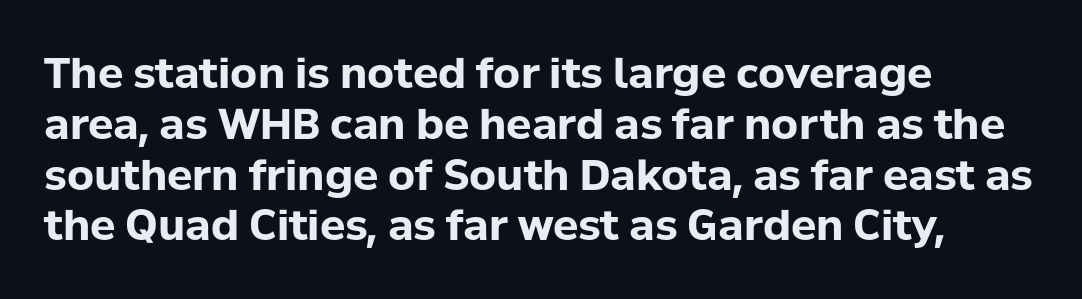
Q: Is the text bold? A: Yes.
Q: Is the text italic (slanted)? A: No, it is upright.
Q: Is the typeface a serif or a sans-serif typeface? A: Sans-serif.
Q: Is the text underlined? A: No.
Q: How is the paragraph aligned? A: Left-aligned.
Q: Is the spacing between letters normal or unusually wide? A: Normal.
Q: Width (condensed, normal, or wide)? A: Normal.
Q: Stroke contrast? A: Low.
Q: x-height? A: Medium.
Q: Monospaced? A: No.
